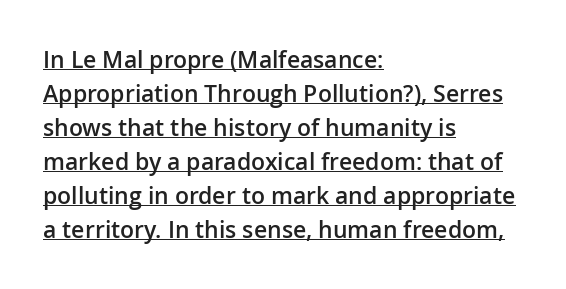
Here the glyphs are tracked normally, forming tight word shapes. Typeset ragged right — the left edge is the straight one. Honestly, the row spacing looks completely unremarkable. Is there any slant? The stems are plumb. Does a line run under the words? Yes, clearly.
